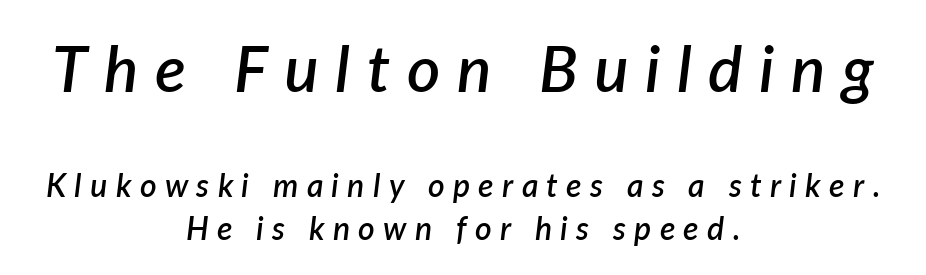
Layout note: lines centered. You could not count columns in this text — the font is proportionally spaced. Letter spacing: wide. Each new line begins a customary step beneath the previous one. Quick note: italic. Semibold letterforms, between regular and bold.
